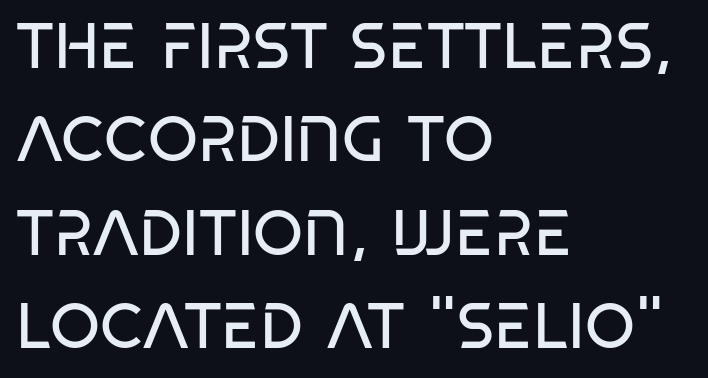
Q: Is the text bold? A: No.
Q: Is the typeface a serif or a sans-serif typeface? A: Sans-serif.
Q: Is the text underlined? A: No.
Q: How is the paragraph aligned? A: Left-aligned.
Q: Is the spacing between letters normal or unusually wide? A: Normal.
Q: Is the spacing between lines tight, normal or loose? A: Normal.
Q: Width (condensed, normal, or wide)? A: Condensed.
Q: Stroke contrast? A: Low.
Q: x-height? A: Large.
Q: Monospaced? A: No.
